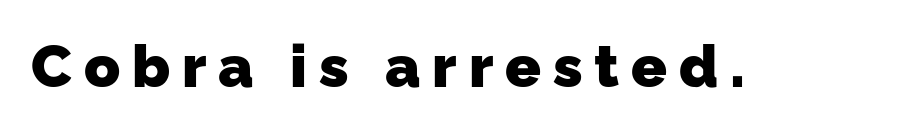
Q: Is the text bold? A: Yes.
Q: Is the typeface a serif or a sans-serif typeface? A: Sans-serif.
Q: Is the text underlined? A: No.
Q: Is the spacing between letters normal or unusually wide? A: Unusually wide.
Q: Width (condensed, normal, or wide)? A: Normal.
Q: Stroke contrast? A: Low.
Q: x-height? A: Medium.
Q: Monospaced? A: No.
